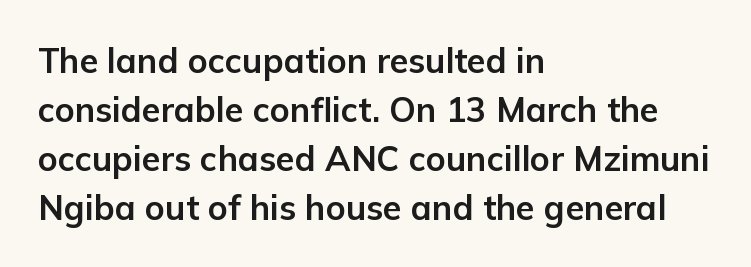
The image shows 34 px bold sans-serif type, upright; set left-aligned, normal line spacing (1.44x), normal letter spacing, not underlined; low stroke contrast and a medium x-height.
